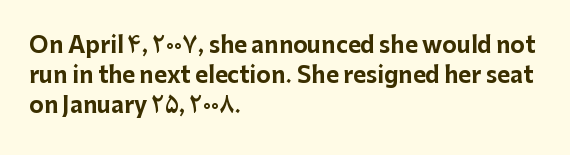
The image shows 22 px bold type, upright; set left-aligned, normal line spacing (1.37x), normal letter spacing, not underlined.
